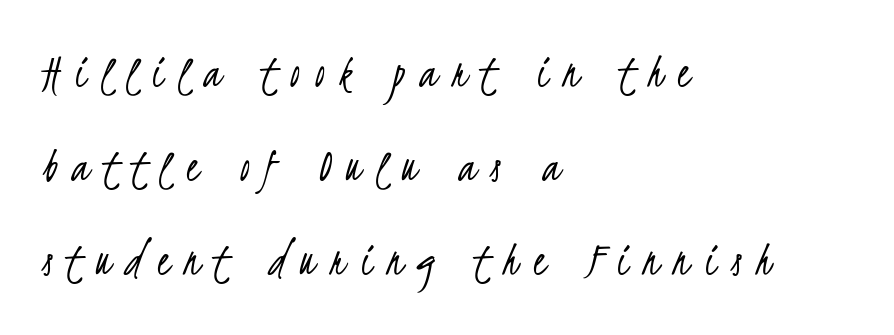
Q: Is the text bold? A: No.
Q: Is the typeface a serif or a sans-serif typeface? A: Sans-serif.
Q: Is the text underlined? A: No.
Q: How is the paragraph aligned? A: Left-aligned.
Q: Is the spacing between letters normal or unusually wide? A: Unusually wide.
Q: Is the spacing between lines tight, normal or loose? A: Loose.
Q: Width (condensed, normal, or wide)? A: Condensed.
Q: Stroke contrast? A: Low.
Q: x-height? A: Small.
Q: Monospaced? A: No.
